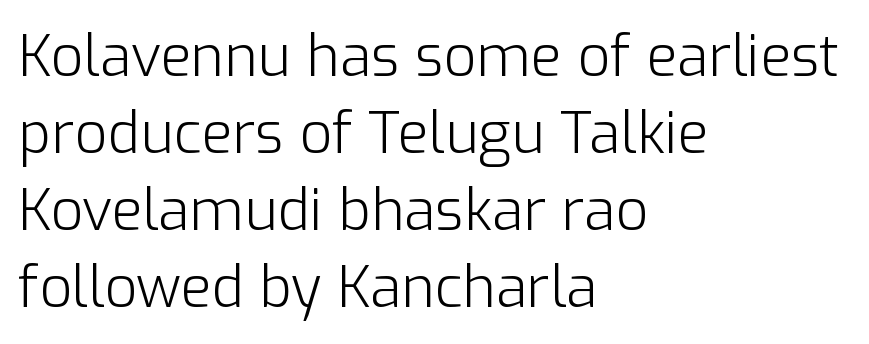
{"serif": "no", "italic": "no", "bold": "no", "weight": "light", "width": "normal", "stroke_contrast": "low", "x_height": "medium", "monospaced": "no", "underline": "no", "align": "left", "line_spacing": "normal", "line_spacing_ratio": 1.35, "letter_spacing": "normal", "letter_spacing_em": 0.0, "glyph_px": 57}
